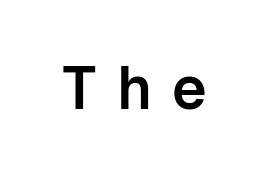
Is the type bold? Partly — it's a semibold, heavier than regular but not fully bold. Font category for this specimen: sans-serif. Does extra space separate the letters? Yes, quite a lot of it. When letters stand straight like this, we call the style roman or upright. Think of a typewriter: that constant character pitch is what you see here. Beneath every word, the page is bare.
